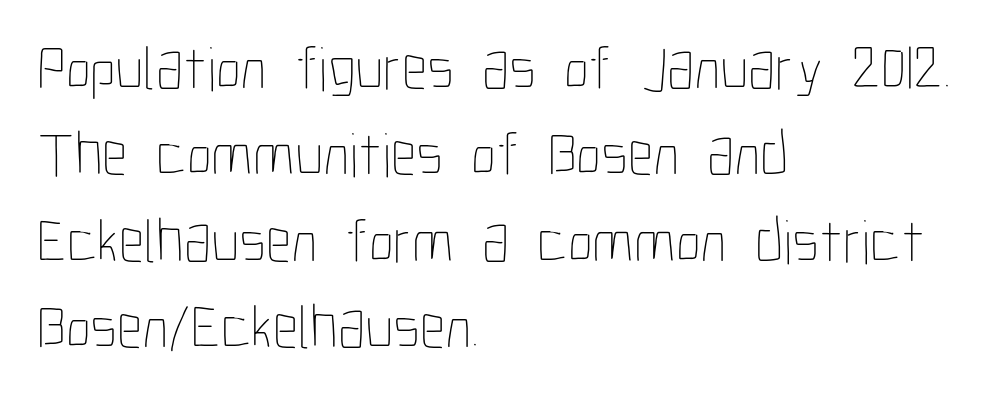
Q: Is the text bold? A: No.
Q: Is the text italic (slanted)? A: No, it is upright.
Q: Is the text underlined? A: No.
Q: How is the paragraph aligned? A: Left-aligned.
Q: Is the spacing between letters normal or unusually wide? A: Normal.
Q: Is the spacing between lines tight, normal or loose? A: Normal.
Q: Width (condensed, normal, or wide)? A: Condensed.
Q: Stroke contrast? A: Low.
Q: x-height? A: Medium.
Q: Monospaced? A: No.
